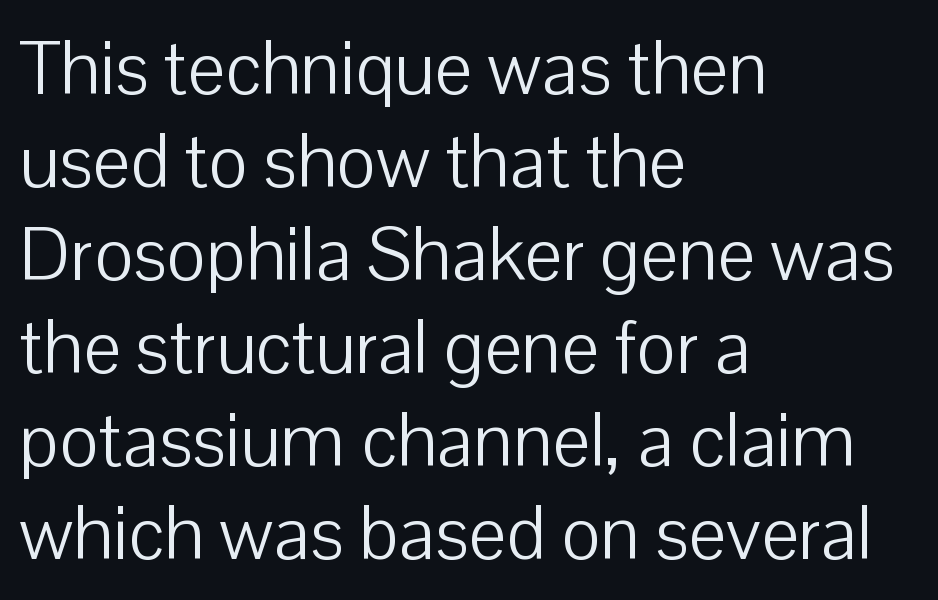
The passage shown is typeset with a sans-serif family. The type is set solid horizontally, with unmodified tracking. Stem width sits at or under what a default text font uses. These lines are set flush left with a ragged right edge.
